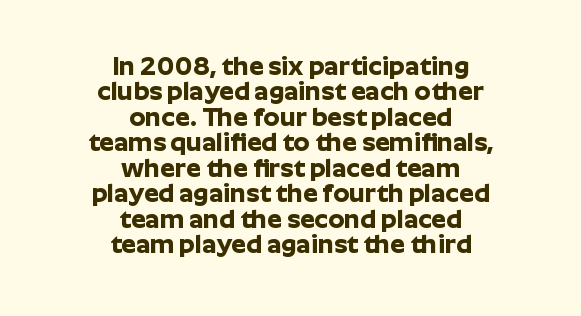
Q: Is the text bold? A: Yes.
Q: Is the text italic (slanted)? A: No, it is upright.
Q: Is the text underlined? A: No.
Q: How is the paragraph aligned? A: Centered.
Q: Is the spacing between letters normal or unusually wide? A: Normal.
Q: Is the spacing between lines tight, normal or loose? A: Tight.
